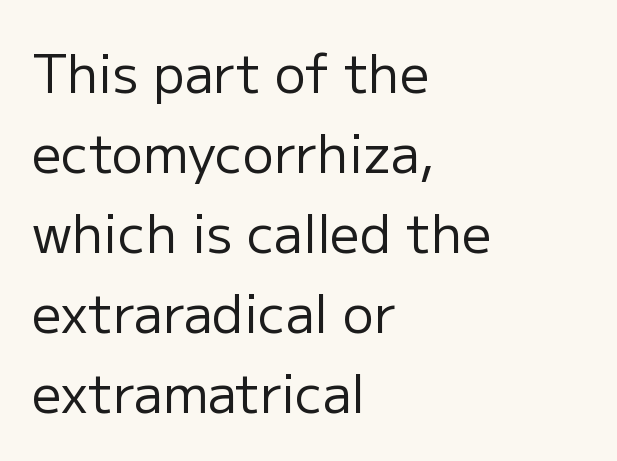
Q: Is the text bold? A: No.
Q: Is the text italic (slanted)? A: No, it is upright.
Q: Is the typeface a serif or a sans-serif typeface? A: Sans-serif.
Q: Is the text underlined? A: No.
Q: How is the paragraph aligned? A: Left-aligned.
Q: Is the spacing between letters normal or unusually wide? A: Normal.
Q: Is the spacing between lines tight, normal or loose? A: Normal.
Q: Width (condensed, normal, or wide)? A: Normal.
Q: Stroke contrast? A: Low.
Q: x-height? A: Medium.
Q: Monospaced? A: No.
